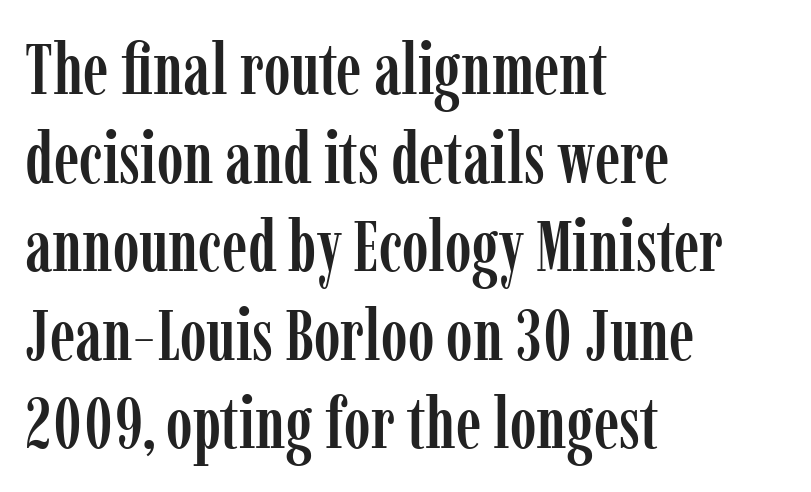
Q: Is the text italic (slanted)? A: No, it is upright.
Q: Is the typeface a serif or a sans-serif typeface? A: Serif.
Q: Is the text underlined? A: No.
Q: How is the paragraph aligned? A: Left-aligned.
Q: Is the spacing between letters normal or unusually wide? A: Normal.
Q: Width (condensed, normal, or wide)? A: Condensed.
Q: Stroke contrast? A: Low.
Q: x-height? A: Medium.
Q: Monospaced? A: No.
